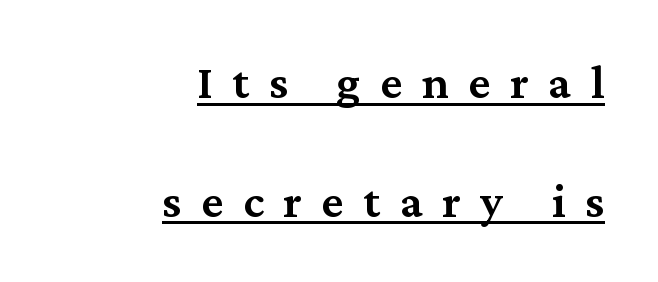
Q: Is the text bold? A: Semi-bold.
Q: Is the text italic (slanted)? A: No, it is upright.
Q: Is the typeface a serif or a sans-serif typeface? A: Serif.
Q: Is the text underlined? A: Yes.
Q: How is the paragraph aligned? A: Right-aligned.
Q: Is the spacing between letters normal or unusually wide? A: Unusually wide.
Q: Is the spacing between lines tight, normal or loose? A: Loose.
Q: Width (condensed, normal, or wide)? A: Normal.
Q: Stroke contrast? A: Medium.
Q: x-height? A: Medium.
Q: Monospaced? A: No.
